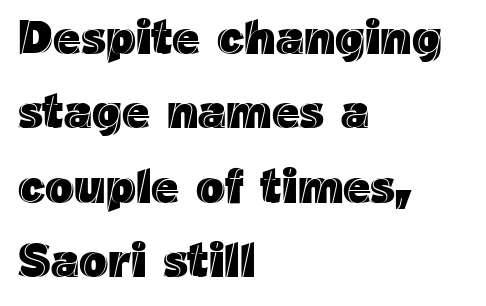
{"italic": "no", "width": "normal", "x_height": "medium", "monospaced": "no", "underline": "no", "align": "left", "line_spacing": "normal", "line_spacing_ratio": 1.55, "letter_spacing": "normal", "letter_spacing_em": 0.0, "glyph_px": 48}
